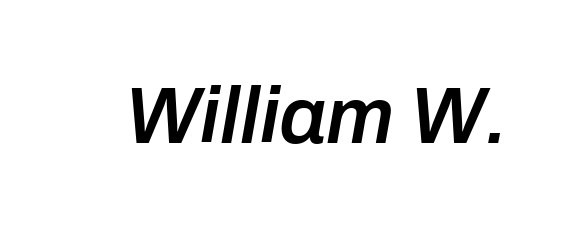
Q: Is the text bold? A: Semi-bold.
Q: Is the text italic (slanted)? A: Yes, it leans right by about 10 degrees.
Q: Is the text underlined? A: No.
Q: Is the spacing between letters normal or unusually wide? A: Normal.
Q: Width (condensed, normal, or wide)? A: Normal.
Q: Stroke contrast? A: Low.
Q: x-height? A: Medium.
Q: Monospaced? A: No.
